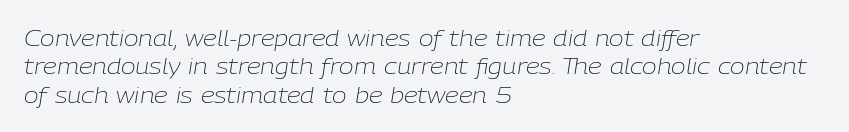
Q: Is the text bold? A: No.
Q: Is the text italic (slanted)? A: Yes, it leans right by about 9 degrees.
Q: Is the text underlined? A: No.
Q: How is the paragraph aligned? A: Left-aligned.
Q: Is the spacing between letters normal or unusually wide? A: Normal.
Q: Is the spacing between lines tight, normal or loose? A: Normal.
